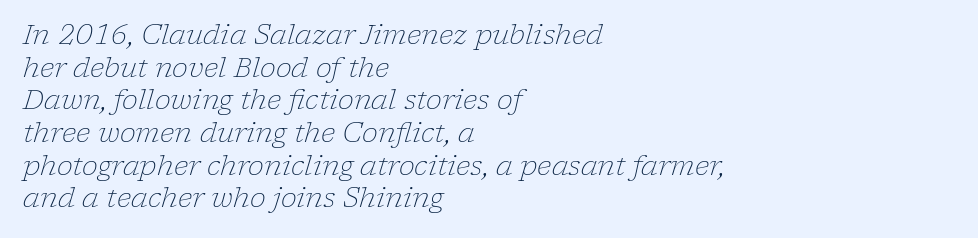
{"italic": "yes", "lean": "right", "slant_degrees": 17, "bold": "no", "underline": "no", "align": "left", "line_spacing_ratio": 1.21, "letter_spacing": "normal", "letter_spacing_em": 0.0, "glyph_px": 27}
